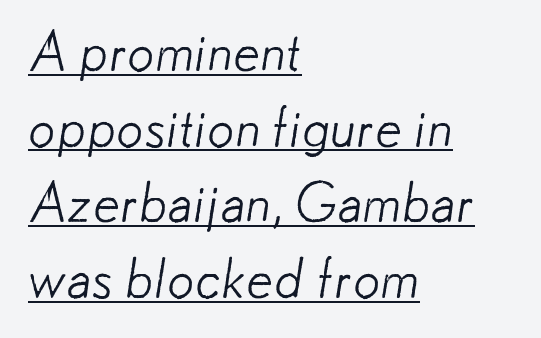
{"serif": "no", "bold": "no", "weight": "light", "width": "normal", "stroke_contrast": "low", "x_height": "small", "monospaced": "no", "underline": "yes", "align": "left", "line_spacing": "normal", "line_spacing_ratio": 1.4, "letter_spacing": "normal", "letter_spacing_em": 0.0, "glyph_px": 54}
